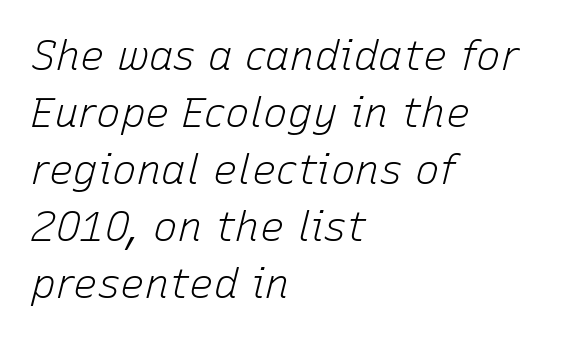
Q: Is the text bold? A: No.
Q: Is the text italic (slanted)? A: Yes, it leans right by about 15 degrees.
Q: Is the text underlined? A: No.
Q: How is the paragraph aligned? A: Left-aligned.
Q: Is the spacing between letters normal or unusually wide? A: Normal.
Q: Is the spacing between lines tight, normal or loose? A: Normal.
Q: Width (condensed, normal, or wide)? A: Normal.
Q: Stroke contrast? A: Low.
Q: x-height? A: Medium.
Q: Monospaced? A: No.
